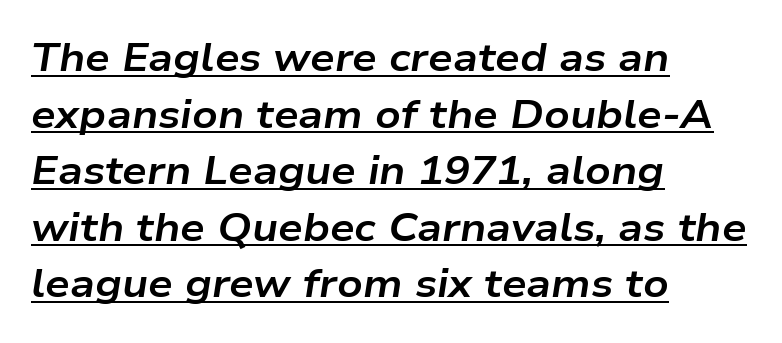
{"italic": "yes", "lean": "right", "slant_degrees": 9, "bold": "yes", "weight": "bold", "width": "wide", "stroke_contrast": "low", "x_height": "medium", "monospaced": "no", "underline": "yes", "align": "left", "line_spacing": "normal", "line_spacing_ratio": 1.45, "letter_spacing": "normal", "letter_spacing_em": 0.0, "glyph_px": 39}
